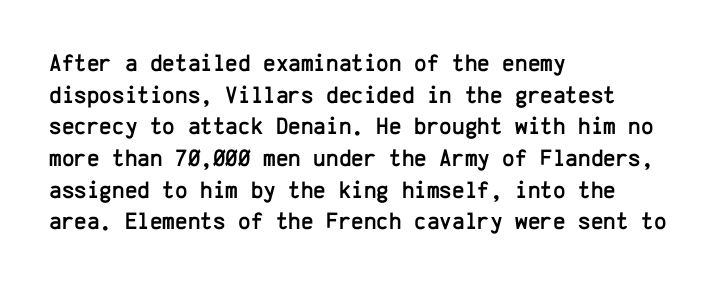
The image shows 24 px text type, upright; set left-aligned, normal line spacing (1.32x), normal letter spacing, not underlined.
